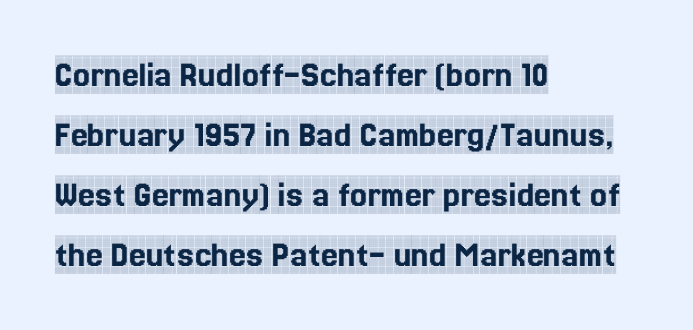
Q: Is the text italic (slanted)? A: No, it is upright.
Q: Is the typeface a serif or a sans-serif typeface? A: Serif.
Q: Is the text underlined? A: No.
Q: How is the paragraph aligned? A: Left-aligned.
Q: Is the spacing between letters normal or unusually wide? A: Normal.
Q: Is the spacing between lines tight, normal or loose? A: Normal.
Q: Width (condensed, normal, or wide)? A: Condensed.
Q: x-height? A: Large.
Q: Monospaced? A: No.
